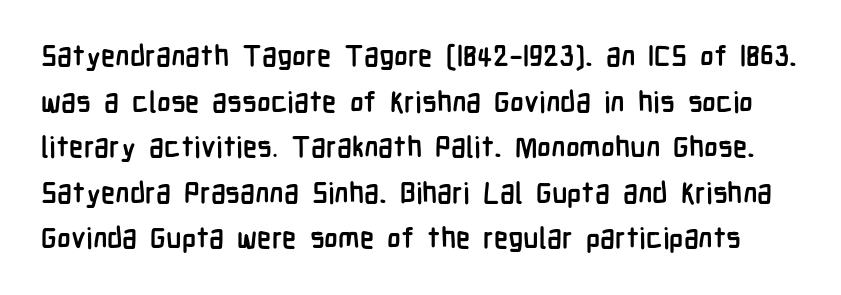
{"serif": "no", "italic": "no", "bold": "yes", "weight": "semibold", "width": "condensed", "stroke_contrast": "low", "x_height": "medium", "monospaced": "no", "underline": "no", "line_spacing": "normal", "line_spacing_ratio": 1.57, "letter_spacing": "normal", "letter_spacing_em": 0.0, "glyph_px": 29}
